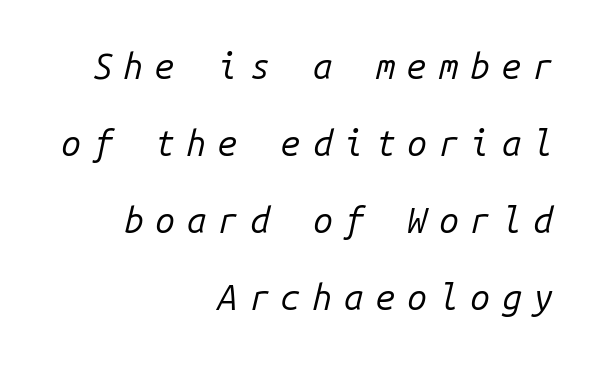
{"italic": "yes", "lean": "right", "slant_degrees": 14, "bold": "no", "weight": "regular", "width": "normal", "stroke_contrast": "low", "x_height": "medium", "monospaced": "yes", "underline": "no", "align": "right", "line_spacing": "loose", "line_spacing_ratio": 2.2, "letter_spacing": "wide", "letter_spacing_em": 0.34, "glyph_px": 35}
